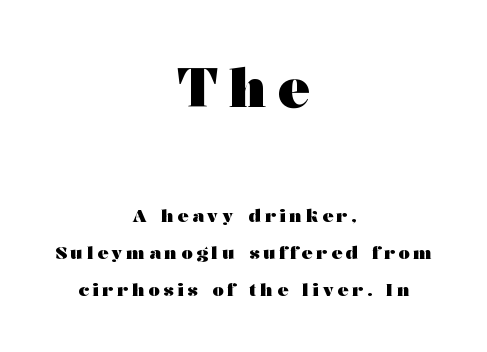
The baseline area is clear. The rendering uses natural spacing where letterforms have individual widths. A full-strength bold gives these letters their thick strokes. Tracking here is generous; glyphs stand well apart from one another.
